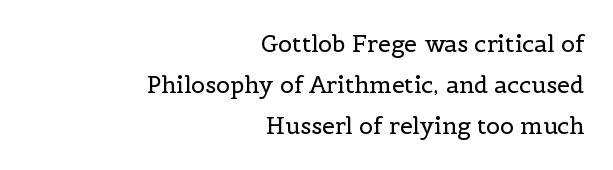
Teacher's note: observe the even right margin — that is flush-right alignment. The strokes carry an ordinary text weight at most. No italicization has been applied; the sample stays upright. This rendering leaves character spacing at its baseline value.
